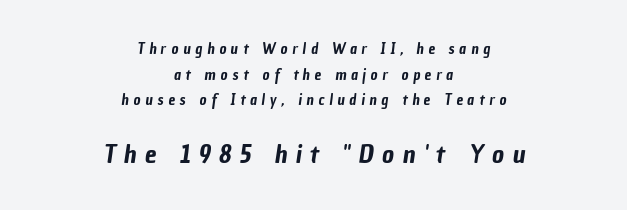
{"underline": "no", "align": "center", "line_spacing_ratio": 1.71, "letter_spacing": "wide", "letter_spacing_em": 0.32, "larger_block": "second", "size_ratio": 1.73, "glyph_px": 26}
